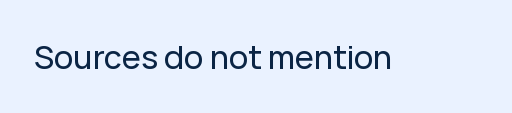
The image shows 32 px sans-serif type, upright; set normal letter spacing, not underlined; low stroke contrast and a medium x-height.
